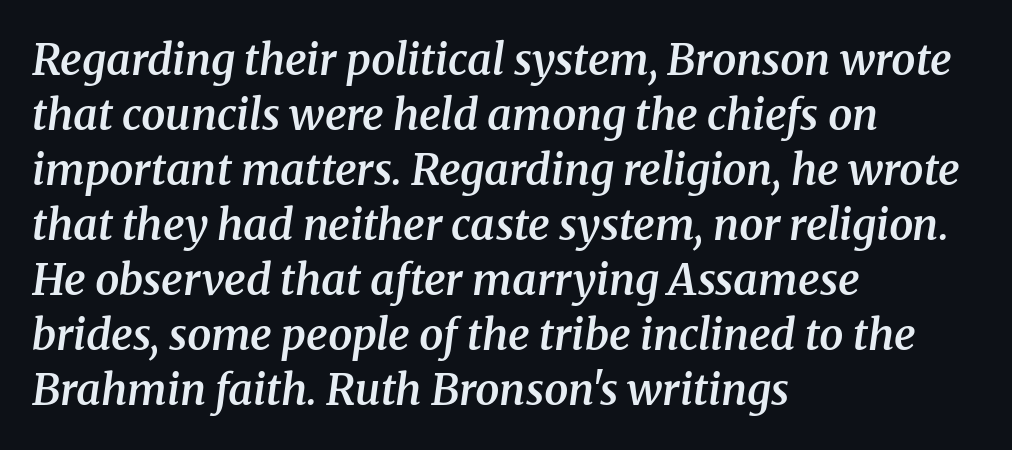
Observe the ordinary spacing: letters are neighbours, not strangers. Here the designer chose a conventional face with non-uniform glyph widths. The text block is weighted toward the left margin, trailing off unevenly rightward. The typeface chosen for these lines features serifs.
